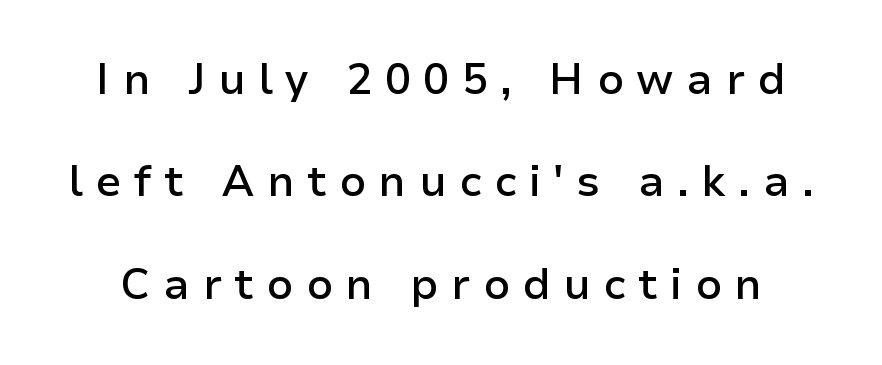
{"serif": "no", "italic": "no", "bold": "semi", "weight": "semibold", "width": "normal", "stroke_contrast": "low", "x_height": "medium", "monospaced": "no", "underline": "no", "line_spacing": "loose", "line_spacing_ratio": 2.38, "letter_spacing": "wide", "letter_spacing_em": 0.29, "glyph_px": 43}
